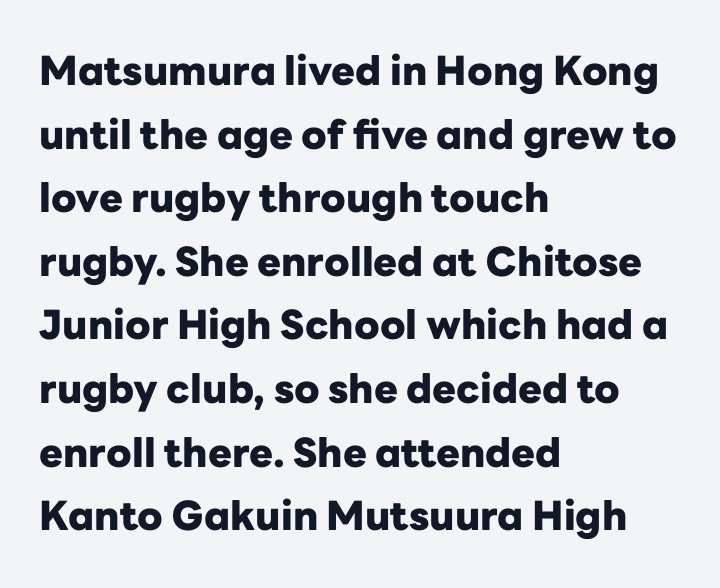
In CSS terms this would be text-align: left. Its strokes are broad and dark, the hallmark of bold type. The designer left line spacing at the default. Anything drawn beneath the words? Only blank space. A typesetter would label this face a sans. The passage shown has conventional tracking throughout.
